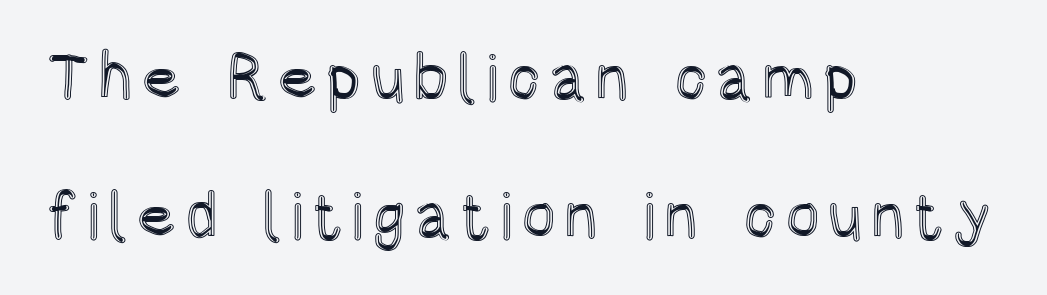
Q: Is the text italic (slanted)? A: No, it is upright.
Q: Is the text underlined? A: No.
Q: How is the paragraph aligned? A: Left-aligned.
Q: Is the spacing between lines tight, normal or loose? A: Loose.
Q: Width (condensed, normal, or wide)? A: Condensed.
Q: x-height? A: Large.
Q: Monospaced? A: No.
